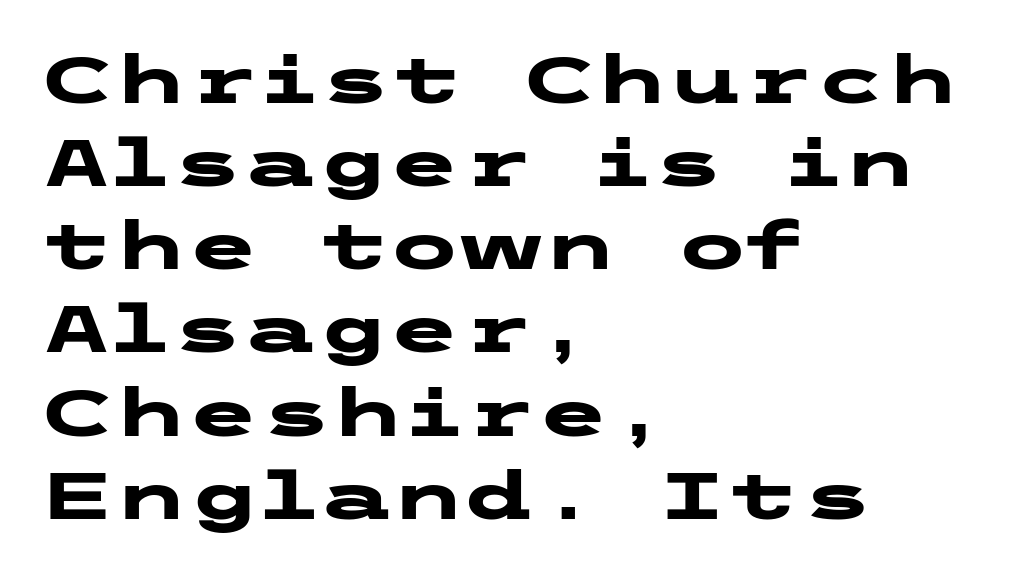
{"serif": "no", "italic": "no", "bold": "yes", "weight": "heavy", "width": "wide", "stroke_contrast": "low", "x_height": "medium", "underline": "no", "align": "left", "line_spacing": "normal", "line_spacing_ratio": 1.26, "letter_spacing": "normal", "letter_spacing_em": 0.0, "glyph_px": 66}
